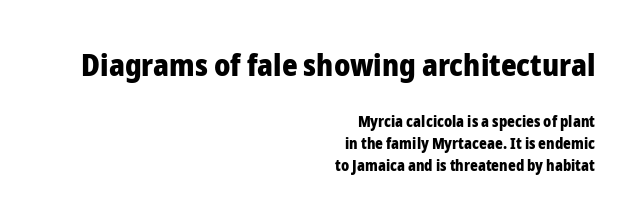
The image shows 30 px heavy sans-serif type, upright; set right-aligned, normal line spacing (1.45x), normal letter spacing, not underlined; the first (top) block is 2.0x larger; low stroke contrast and a medium x-height.
